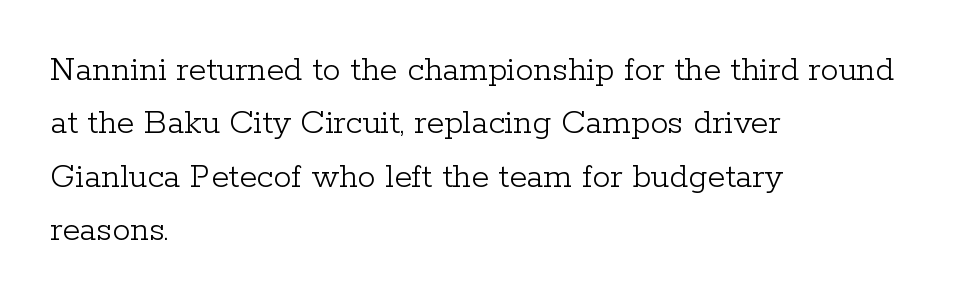
The image shows 36 px light serif type, upright; set left-aligned, normal line spacing (1.48x), normal letter spacing, not underlined; low stroke contrast and a medium x-height.
